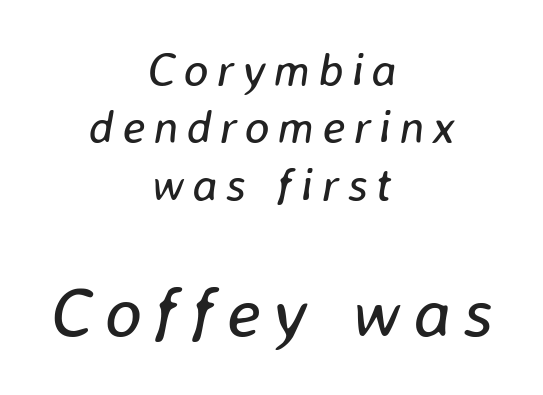
{"italic": "yes", "lean": "right", "slant_degrees": 8, "bold": "no", "weight": "regular", "width": "normal", "stroke_contrast": "low", "x_height": "medium", "monospaced": "no", "underline": "no", "align": "center", "line_spacing_ratio": 1.22, "larger_block": "second", "size_ratio": 1.49, "glyph_px": 70}
